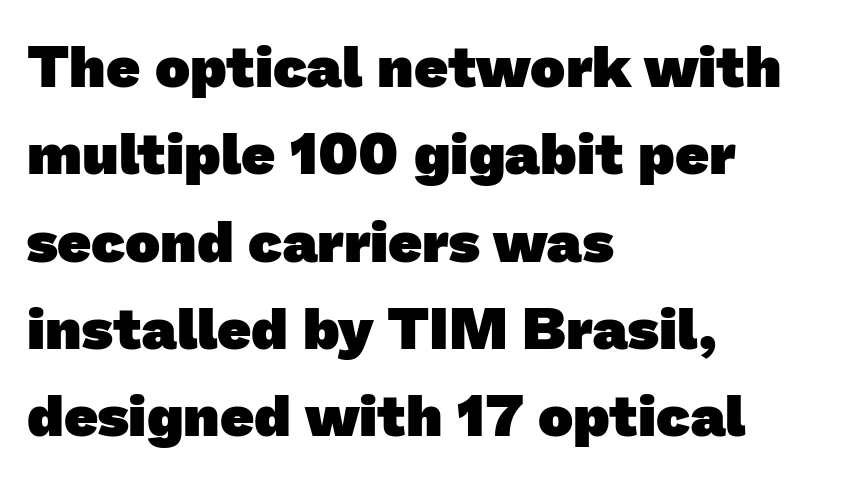
The image shows 59 px heavy sans-serif type; set left-aligned, normal line spacing (1.48x), normal letter spacing, not underlined; low stroke contrast and a medium x-height.
